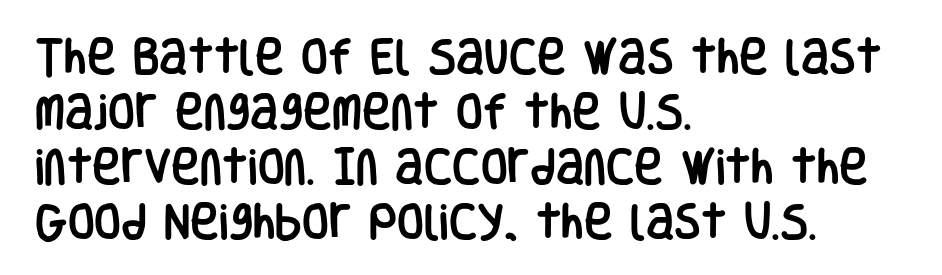
Left-aligned paragraph, ragged on the right. Nobody touched the tracking dial on this one. Serifs: no, the terminals of the letterforms are clean. The area under the type is left untouched. In terms of posture, this sample is upright. The vertical gap from one line to the next is medium.
